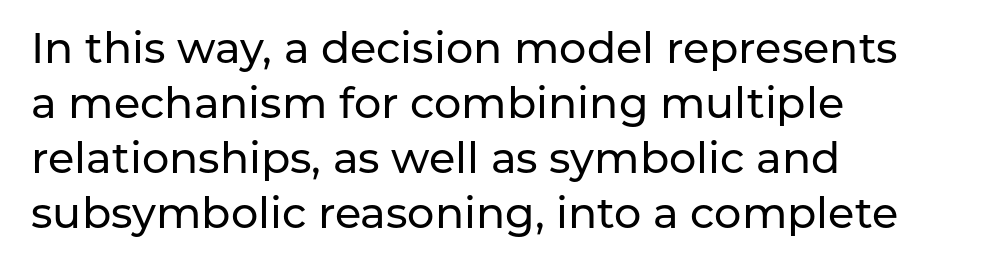
{"serif": "no", "italic": "no", "width": "normal", "stroke_contrast": "low", "x_height": "medium", "monospaced": "no", "underline": "no", "align": "left", "line_spacing": "normal", "line_spacing_ratio": 1.28, "letter_spacing": "normal", "letter_spacing_em": 0.0, "glyph_px": 43}
